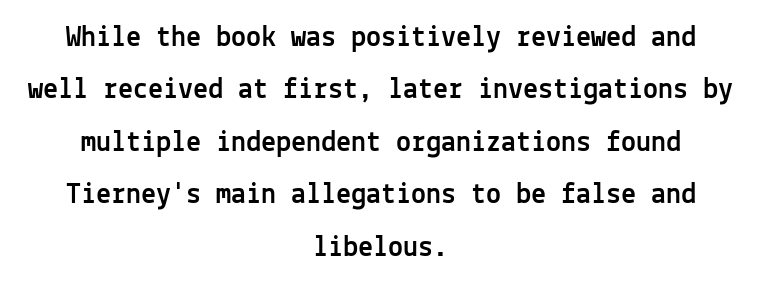
{"serif": "no", "italic": "no", "width": "normal", "x_height": "medium", "monospaced": "yes", "underline": "no", "align": "center", "line_spacing_ratio": 1.75, "letter_spacing": "normal", "letter_spacing_em": 0.0, "glyph_px": 30}
